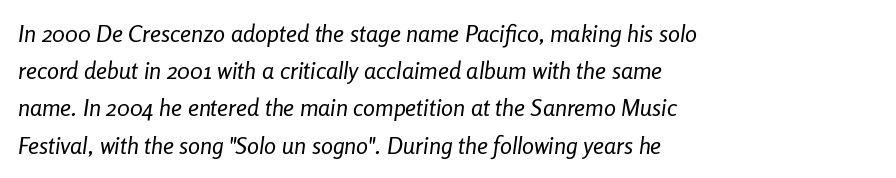
The image shows 24 px text type, italic (leaning right); set left-aligned, normal line spacing (1.55x), normal letter spacing, not underlined.
